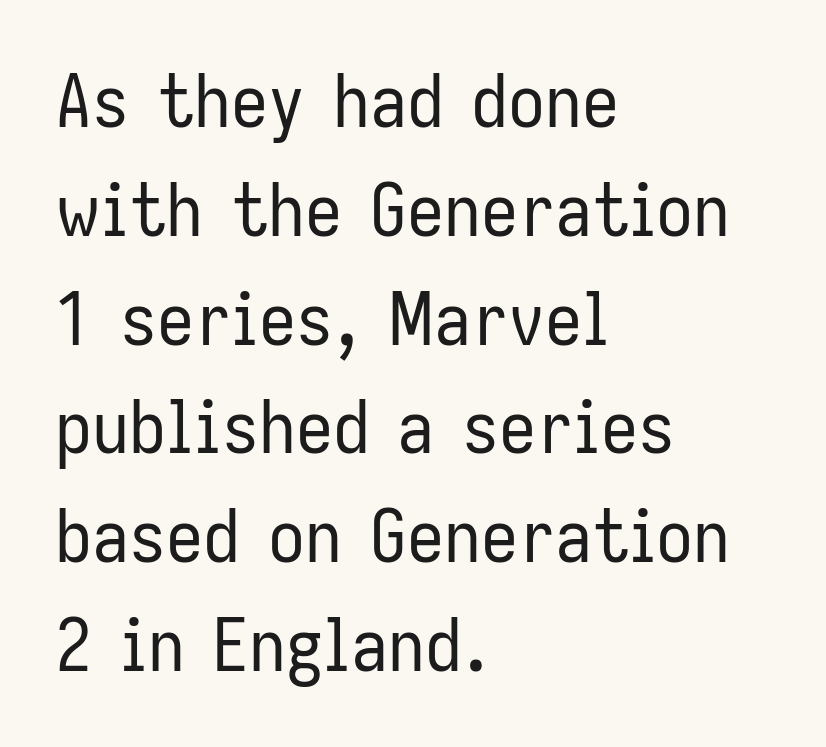
A sans-serif font was chosen for this passage. The compositor pushed each line to the left boundary. Nobody touched the tracking dial on this one. Bold? No — there's no thickening of the strokes.
